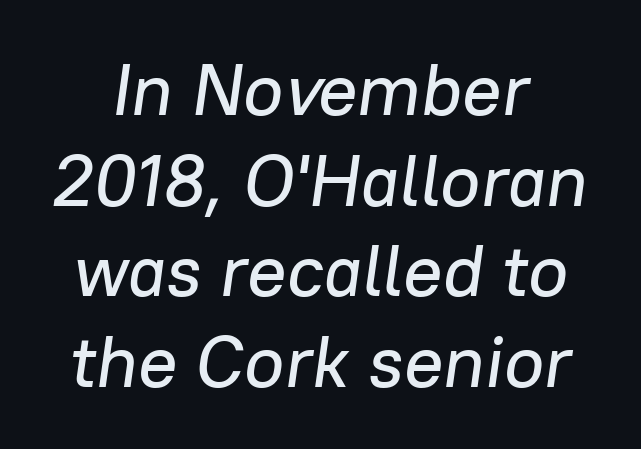
{"italic": "yes", "lean": "right", "slant_degrees": 8, "width": "normal", "stroke_contrast": "low", "x_height": "medium", "monospaced": "no", "underline": "no", "line_spacing_ratio": 1.24, "letter_spacing": "normal", "letter_spacing_em": 0.0, "glyph_px": 73}
